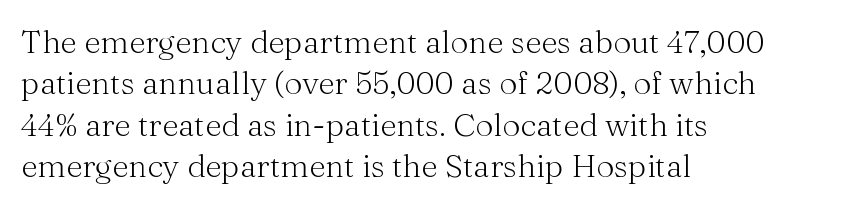
{"serif": "yes", "italic": "no", "bold": "no", "weight": "light", "width": "normal", "stroke_contrast": "medium", "x_height": "medium", "monospaced": "no", "underline": "no", "align": "left", "line_spacing": "normal", "line_spacing_ratio": 1.29, "letter_spacing": "normal", "letter_spacing_em": 0.0, "glyph_px": 32}
